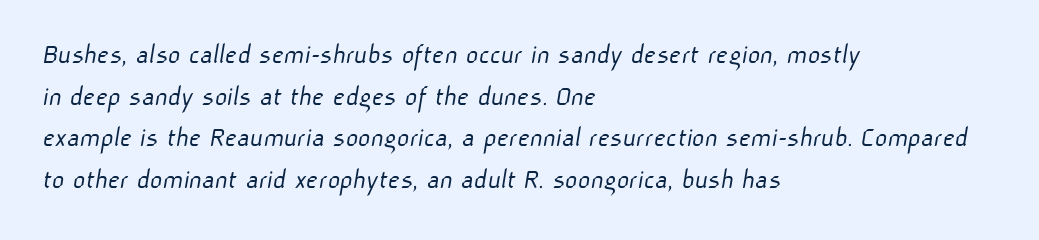
Summary of weight: not heavy and not bold. Words float on clear page, feet unadorned. These lines stack with their left ends in a neat column. Is the letter spacing exaggerated? No — it looks like the ordinary default. This sample uses a sans-serif face.
